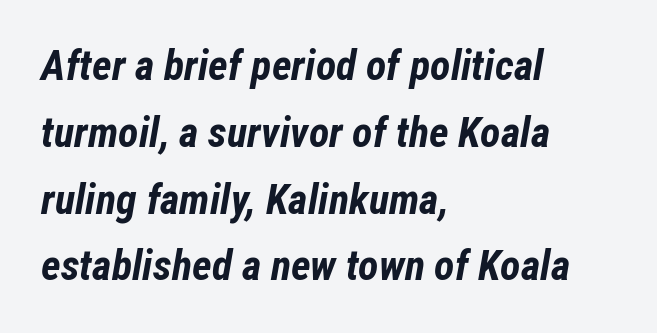
Slanted lettering throughout. Does the weight exceed regular? Yes, all the way to bold. Look at the tracking — it's just the regular setting, nothing added. The lines sit at an ordinary, default distance from one another. A bare baseline throughout the passage. Here the designer chose a conventional face with non-uniform glyph widths.
